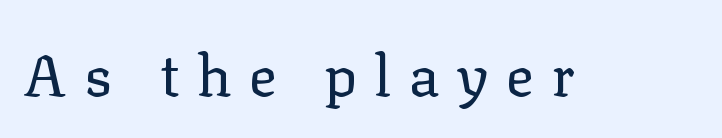
Q: Is the text bold? A: No.
Q: Is the text italic (slanted)? A: No, it is upright.
Q: Is the typeface a serif or a sans-serif typeface? A: Serif.
Q: Is the text underlined? A: No.
Q: Is the spacing between letters normal or unusually wide? A: Unusually wide.
Q: Width (condensed, normal, or wide)? A: Normal.
Q: Stroke contrast? A: Low.
Q: x-height? A: Medium.
Q: Monospaced? A: No.
